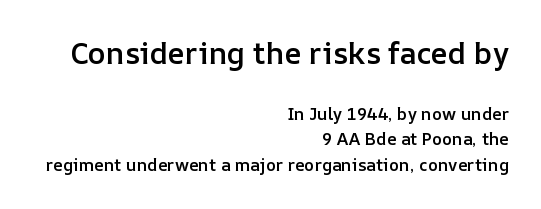
Q: Is the text bold? A: Semi-bold.
Q: Is the text italic (slanted)? A: No, it is upright.
Q: Is the text underlined? A: No.
Q: How is the paragraph aligned? A: Right-aligned.
Q: Is the spacing between letters normal or unusually wide? A: Normal.
Q: Is the spacing between lines tight, normal or loose? A: Normal.
Q: Which block of text is set in a larger size, the first (top) or the second (bottom)? A: The first (top) one.
Q: Width (condensed, normal, or wide)? A: Normal.
Q: Stroke contrast? A: Low.
Q: x-height? A: Medium.
Q: Monospaced? A: No.
